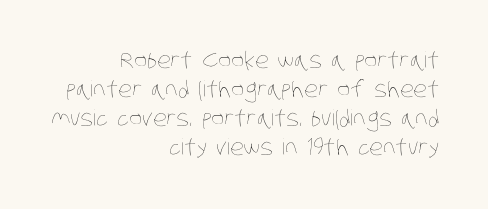
The image shows 22 px text type; set right-aligned, normal line spacing (1.32x), normal letter spacing, not underlined.
